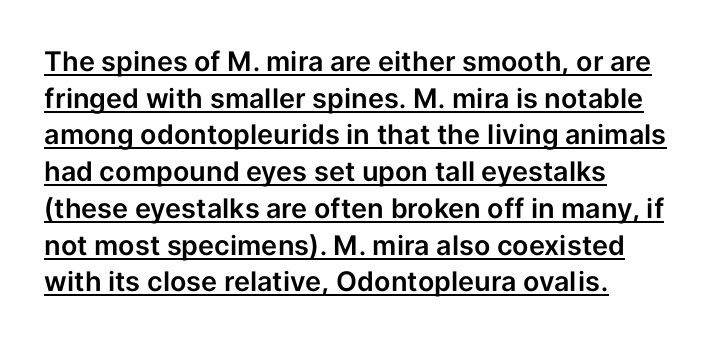
The image shows 27 px text type, upright; set left-aligned, normal line spacing (1.36x), normal letter spacing, underlined.
